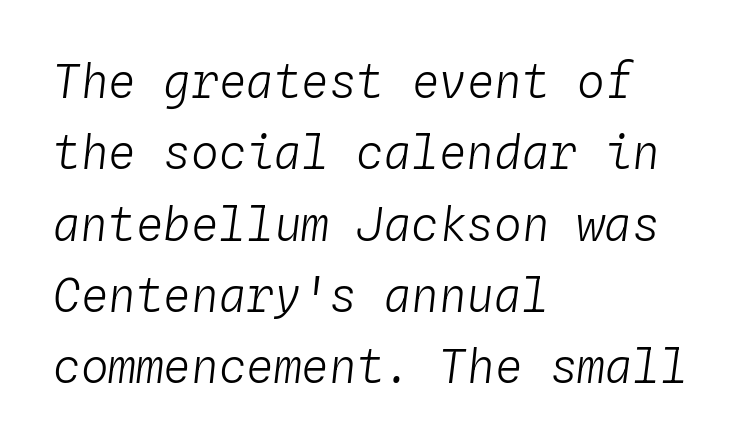
Students, note that the glyphs here touch the page at normal intervals. Monospaced: the letters line up in strict vertical columns. Each new line begins a customary step beneath the previous one. The strokes carry an ordinary text weight at most. Notice how the passage keeps a crisp vertical edge on the left only.
